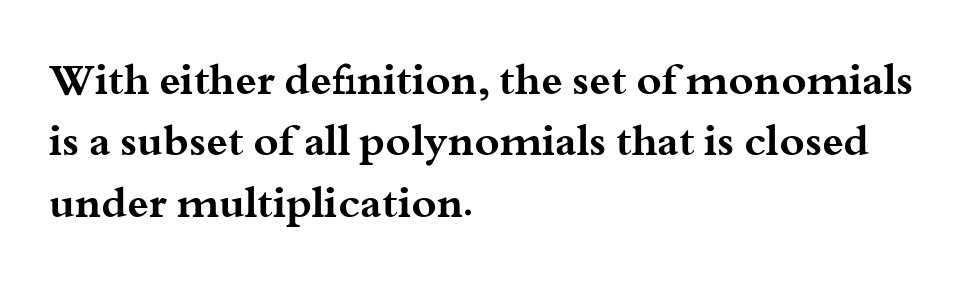
{"serif": "yes", "italic": "no", "bold": "yes", "weight": "bold", "width": "wide", "stroke_contrast": "medium", "x_height": "small", "monospaced": "no", "underline": "no", "align": "left", "line_spacing": "normal", "line_spacing_ratio": 1.43, "letter_spacing": "normal", "letter_spacing_em": 0.0, "glyph_px": 43}
